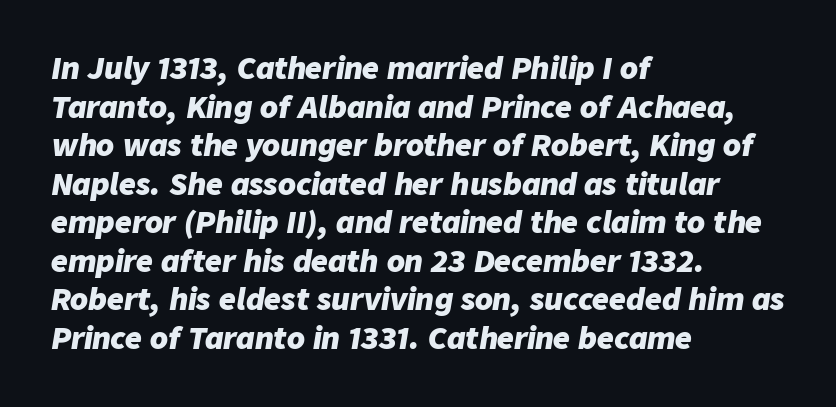
The image shows 29 px heavy type, italic (leaning right); set left-aligned, normal line spacing (1.33x), normal letter spacing, not underlined; low stroke contrast and a medium x-height.
